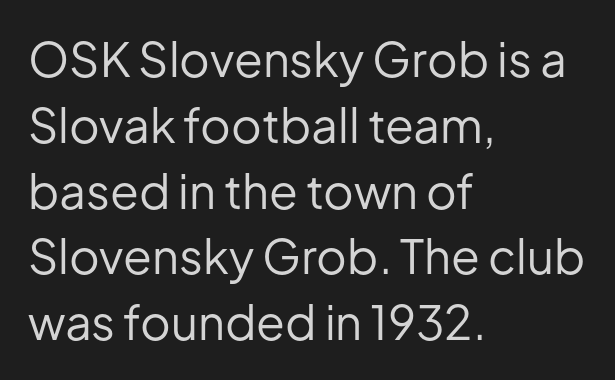
The designer went with a sans here, leaving each stem footless. Characters follow at the spacing the type designer built in. Rows of type keep a routine distance in the vertical direction. A quiet, ordinary-to-light weight characterises the typeface. Italic? Not at all — the glyphs are vertical.
